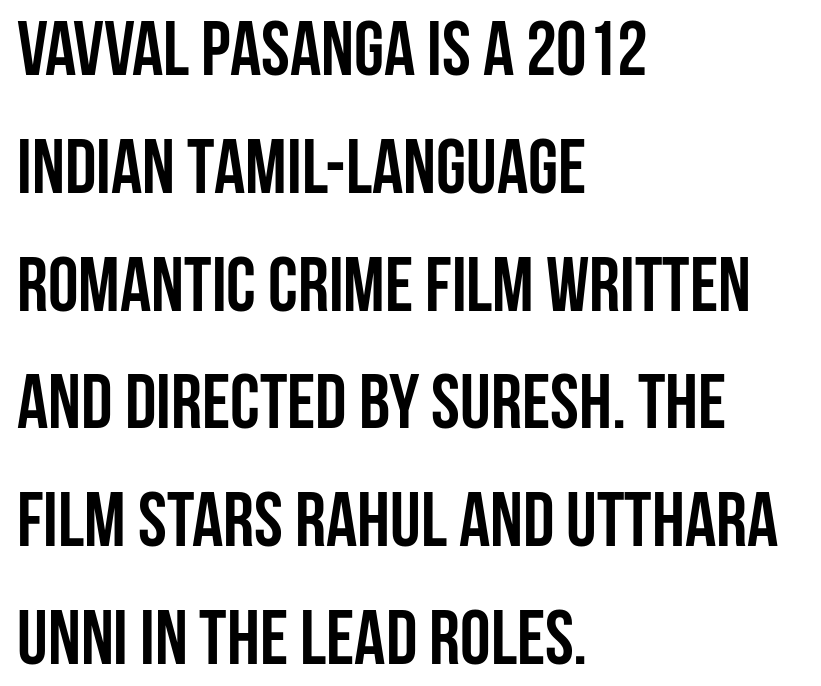
{"serif": "no", "italic": "no", "bold": "yes", "weight": "semibold", "width": "condensed", "stroke_contrast": "low", "x_height": "large", "monospaced": "no", "underline": "no", "align": "left", "line_spacing": "normal", "line_spacing_ratio": 1.53, "letter_spacing": "normal", "letter_spacing_em": 0.0, "glyph_px": 77}
